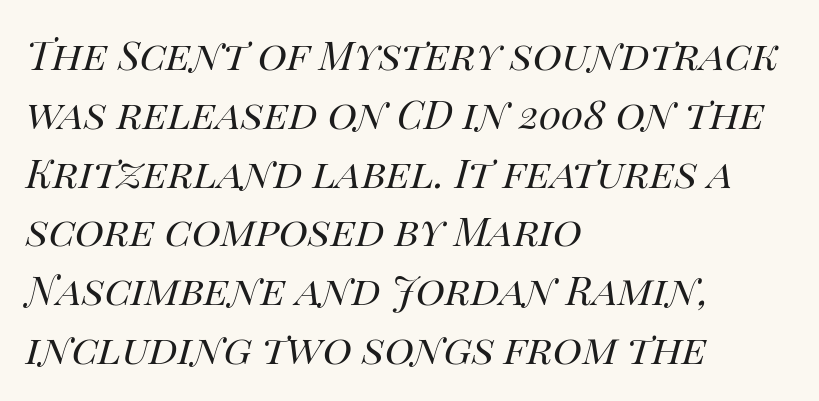
Q: Is the text bold? A: No.
Q: Is the text italic (slanted)? A: Yes, it leans right by about 14 degrees.
Q: Is the text underlined? A: No.
Q: How is the paragraph aligned? A: Left-aligned.
Q: Is the spacing between letters normal or unusually wide? A: Normal.
Q: Is the spacing between lines tight, normal or loose? A: Normal.
Q: Width (condensed, normal, or wide)? A: Normal.
Q: Stroke contrast? A: High.
Q: x-height? A: Large.
Q: Monospaced? A: No.
